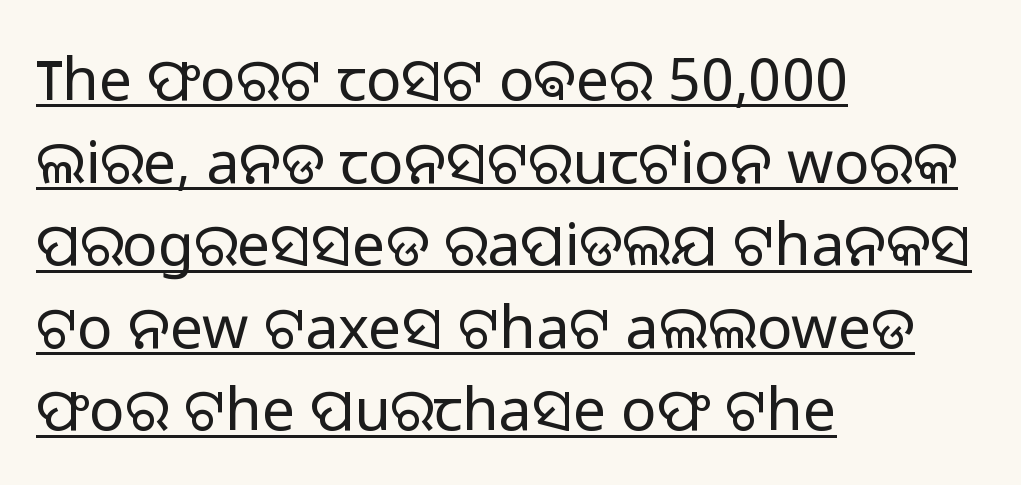
{"serif": "no", "italic": "no", "bold": "no", "weight": "light", "width": "normal", "stroke_contrast": "low", "x_height": "medium", "monospaced": "no", "underline": "yes", "align": "left", "line_spacing": "normal", "line_spacing_ratio": 1.4, "letter_spacing": "normal", "letter_spacing_em": 0.0, "glyph_px": 59}
